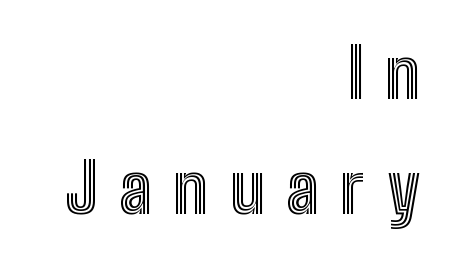
Q: Is the text italic (slanted)? A: No, it is upright.
Q: Is the text underlined? A: No.
Q: How is the paragraph aligned? A: Right-aligned.
Q: Is the spacing between letters normal or unusually wide? A: Unusually wide.
Q: Is the spacing between lines tight, normal or loose? A: Normal.
Q: Width (condensed, normal, or wide)? A: Condensed.
Q: x-height? A: Medium.
Q: Monospaced? A: No.
